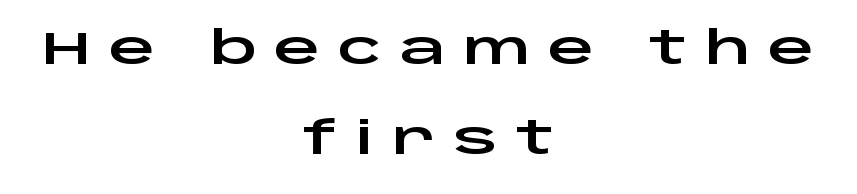
{"serif": "no", "italic": "no", "width": "wide", "stroke_contrast": "low", "x_height": "large", "monospaced": "no", "underline": "no", "align": "center", "line_spacing": "loose", "line_spacing_ratio": 1.96, "letter_spacing": "wide", "letter_spacing_em": 0.38, "glyph_px": 46}
